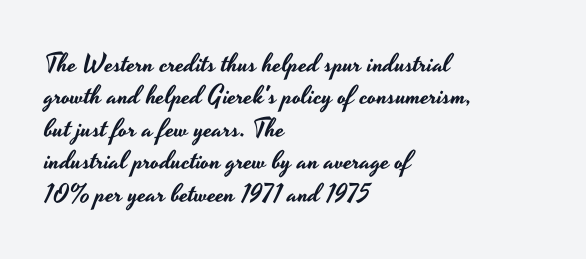
The image shows 26 px text type; set left-aligned, normal line spacing (1.25x), normal letter spacing, not underlined.
